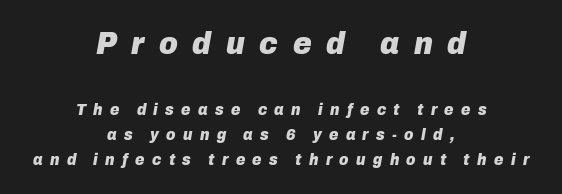
Strong, thick strokes mark this as bold type. An italicized treatment has been applied to the whole sample. Beneath every word, the page is bare. Reading down the column, the eye jumps a familiar distance to each next line. Glyph-to-glyph distance is far greater than everyday printed text.
